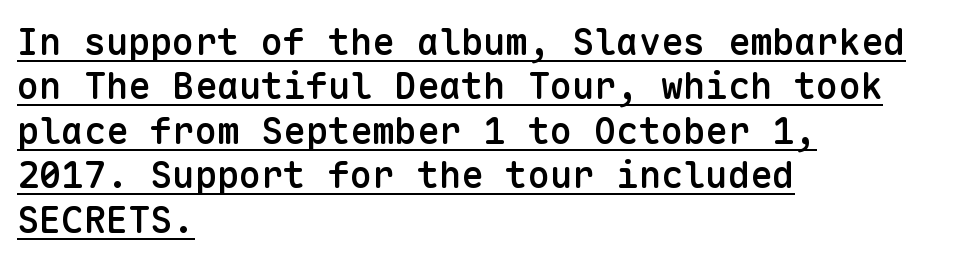
The image shows 37 px semibold sans-serif type, upright, monospaced; set left-aligned, line spacing 1.2x, normal letter spacing, underlined; low stroke contrast and a medium x-height.
